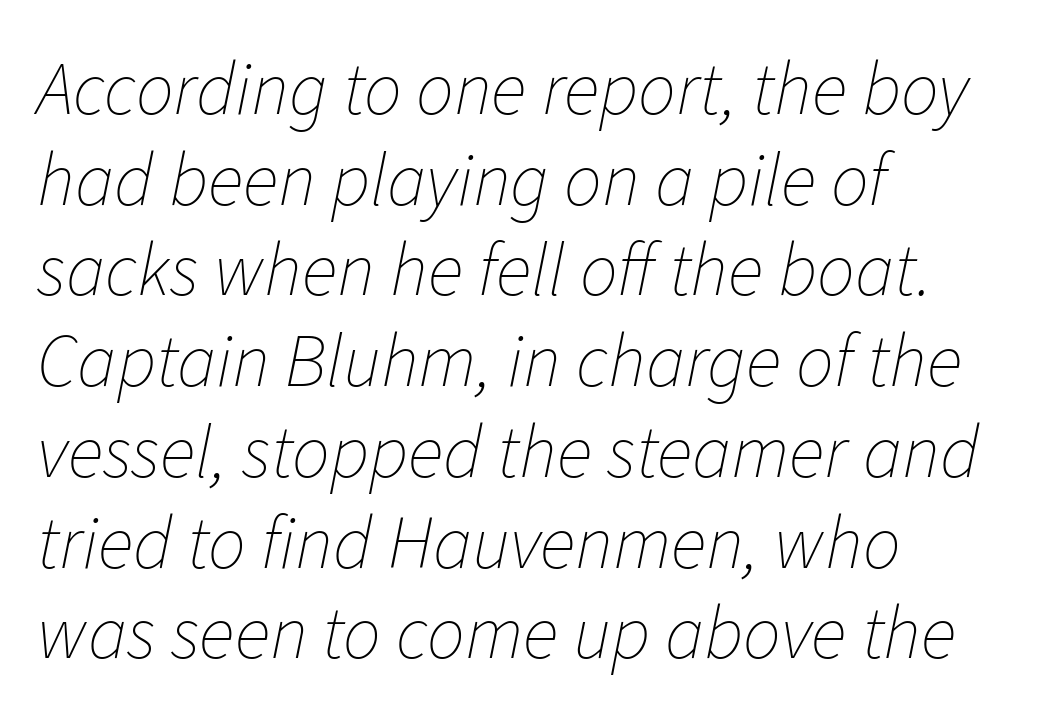
{"italic": "yes", "lean": "right", "slant_degrees": 11, "bold": "no", "weight": "thin", "width": "normal", "stroke_contrast": "low", "x_height": "medium", "monospaced": "no", "underline": "no", "align": "left", "line_spacing_ratio": 1.21, "letter_spacing": "normal", "letter_spacing_em": 0.0, "glyph_px": 75}
